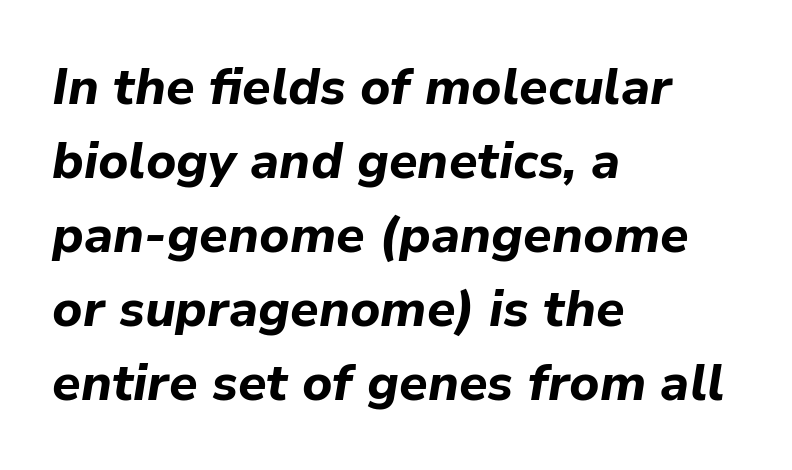
The image shows 51 px bold type, italic (leaning right); set left-aligned, normal line spacing (1.45x), normal letter spacing, not underlined; low stroke contrast and a medium x-height.
